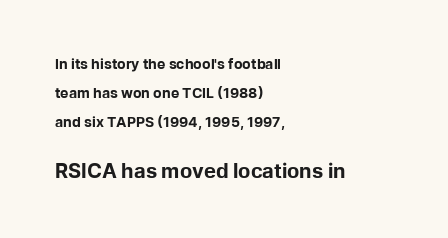
{"italic": "no", "bold": "yes", "underline": "no", "align": "left", "line_spacing": "loose", "line_spacing_ratio": 2.07, "letter_spacing": "normal", "letter_spacing_em": 0.0, "larger_block": "second", "size_ratio": 1.43, "glyph_px": 20}
